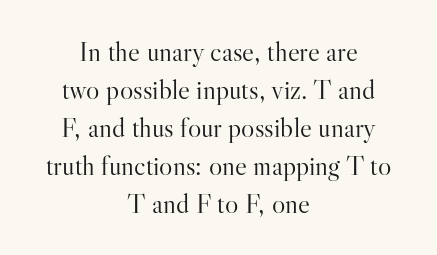
A serif font was chosen for this passage. A roman cut, with each character standing at attention. Observe the ordinary spacing: letters are neighbours, not strangers. Whoever set this chose a conventional vertical rhythm.
